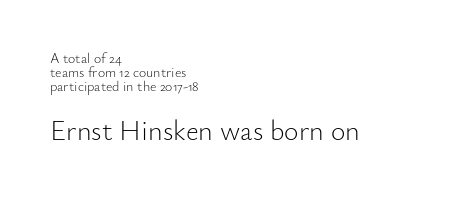
Q: Is the text bold? A: No.
Q: Is the text italic (slanted)? A: No, it is upright.
Q: Is the typeface a serif or a sans-serif typeface? A: Sans-serif.
Q: Is the text underlined? A: No.
Q: How is the paragraph aligned? A: Left-aligned.
Q: Is the spacing between letters normal or unusually wide? A: Normal.
Q: Is the spacing between lines tight, normal or loose? A: Tight.
Q: Which block of text is set in a larger size, the first (top) or the second (bottom)? A: The second (bottom) one.
Q: Width (condensed, normal, or wide)? A: Normal.
Q: Stroke contrast? A: Low.
Q: x-height? A: Small.
Q: Monospaced? A: No.
